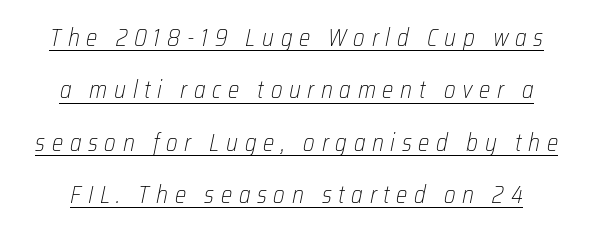
Q: Is the text bold? A: No.
Q: Is the text italic (slanted)? A: Yes, it leans right by about 12 degrees.
Q: Is the text underlined? A: Yes.
Q: Is the spacing between letters normal or unusually wide? A: Unusually wide.
Q: Is the spacing between lines tight, normal or loose? A: Loose.
